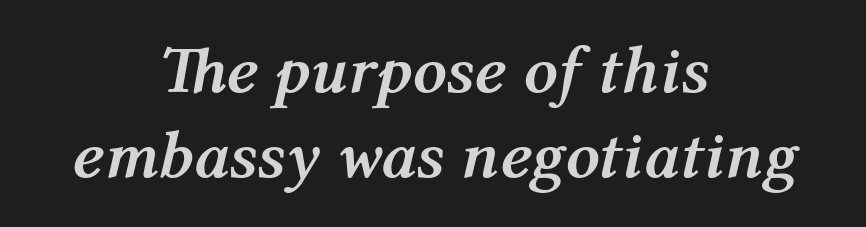
Q: Is the text bold? A: Yes.
Q: Is the text italic (slanted)? A: Yes, it leans right by about 12 degrees.
Q: Is the text underlined? A: No.
Q: How is the paragraph aligned? A: Centered.
Q: Is the spacing between letters normal or unusually wide? A: Normal.
Q: Is the spacing between lines tight, normal or loose? A: Normal.
Q: Width (condensed, normal, or wide)? A: Normal.
Q: Stroke contrast? A: Medium.
Q: x-height? A: Medium.
Q: Monospaced? A: No.
